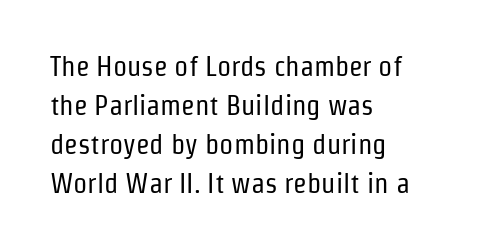
The image shows 28 px regular-weight, condensed sans-serif type, upright; set left-aligned, normal line spacing (1.39x), normal letter spacing, not underlined; low stroke contrast and a medium x-height.
